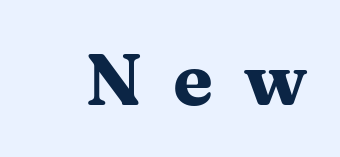
The tracking reads as deliberately expanded to a designer's eye. Lines of text with bare space underneath. Unlike a clean sans, this face finishes its strokes with serifs. These lines are rendered in a variable-pitch font. The typography opts for an upright posture over an oblique one.
